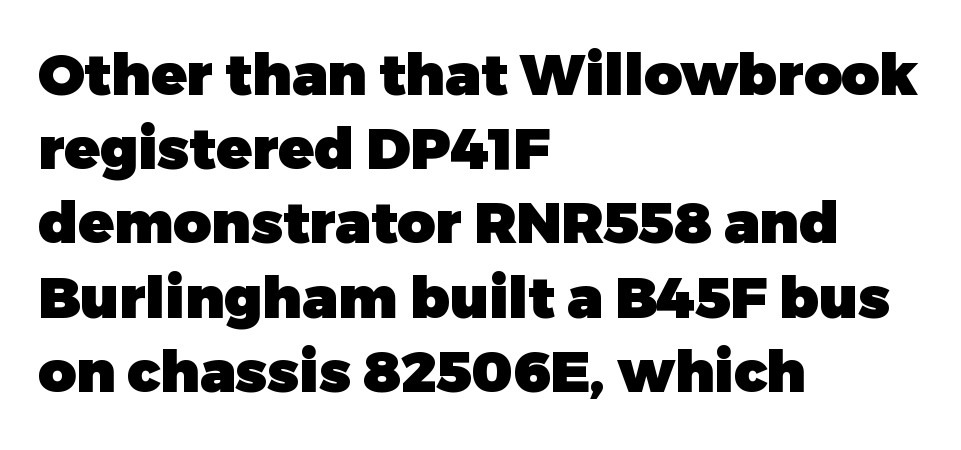
Q: Is the text bold? A: Yes.
Q: Is the text italic (slanted)? A: No, it is upright.
Q: Is the typeface a serif or a sans-serif typeface? A: Sans-serif.
Q: Is the text underlined? A: No.
Q: How is the paragraph aligned? A: Left-aligned.
Q: Is the spacing between letters normal or unusually wide? A: Normal.
Q: Is the spacing between lines tight, normal or loose? A: Normal.
Q: Width (condensed, normal, or wide)? A: Normal.
Q: Stroke contrast? A: Low.
Q: x-height? A: Medium.
Q: Monospaced? A: No.
